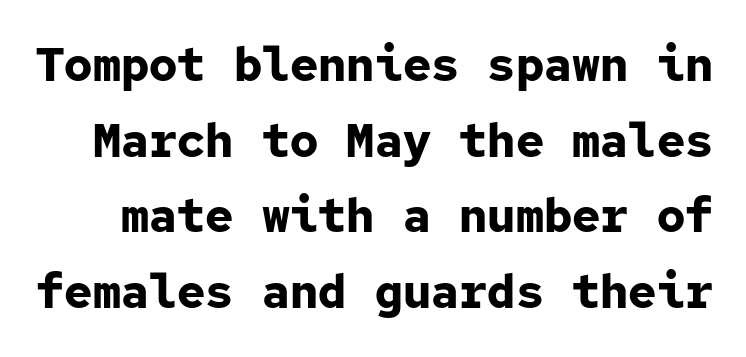
{"serif": "no", "italic": "no", "bold": "yes", "weight": "bold", "width": "normal", "stroke_contrast": "low", "x_height": "medium", "monospaced": "yes", "underline": "no", "line_spacing": "normal", "line_spacing_ratio": 1.61, "letter_spacing": "normal", "letter_spacing_em": 0.0, "glyph_px": 47}
